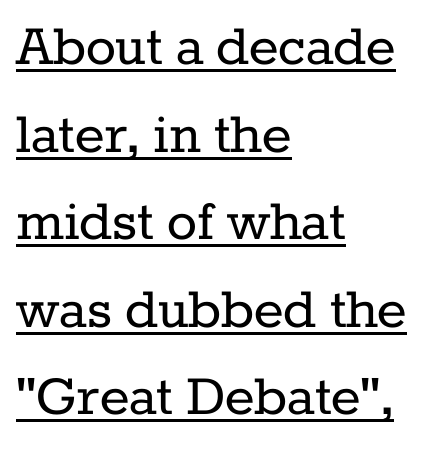
There is no visible air inserted between adjacent glyphs. Leading: standard. Character widths vary here, with narrow letters taking less room than wide ones. Stroke thickness stays within the range of a standard reading face or lighter. Descenders here cross a horizontal rule under the line.
